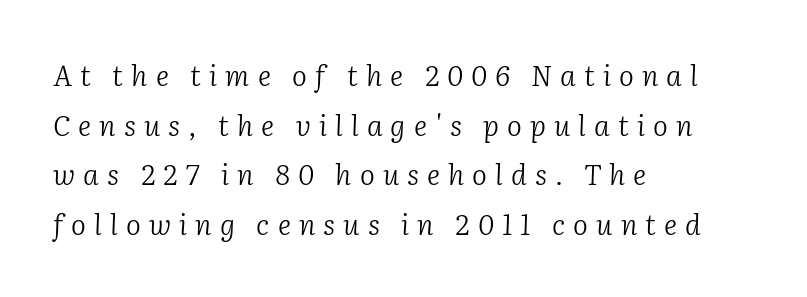
The image shows 28 px light serif type, italic (leaning right); set left-aligned, line spacing 1.77x, unusually wide letter spacing (+0.29 em), not underlined; low stroke contrast and a medium x-height.
